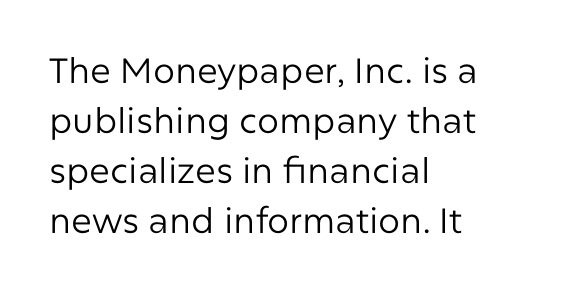
Q: Is the text bold? A: No.
Q: Is the text italic (slanted)? A: No, it is upright.
Q: Is the typeface a serif or a sans-serif typeface? A: Sans-serif.
Q: Is the text underlined? A: No.
Q: How is the paragraph aligned? A: Left-aligned.
Q: Is the spacing between letters normal or unusually wide? A: Normal.
Q: Is the spacing between lines tight, normal or loose? A: Normal.
Q: Width (condensed, normal, or wide)? A: Normal.
Q: Stroke contrast? A: Low.
Q: x-height? A: Medium.
Q: Monospaced? A: No.
